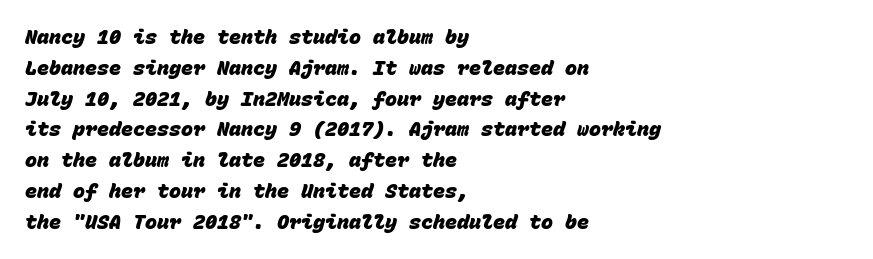
Q: Is the text bold? A: Yes.
Q: Is the text underlined? A: No.
Q: How is the paragraph aligned? A: Left-aligned.
Q: Is the spacing between letters normal or unusually wide? A: Normal.
Q: Is the spacing between lines tight, normal or loose? A: Normal.
